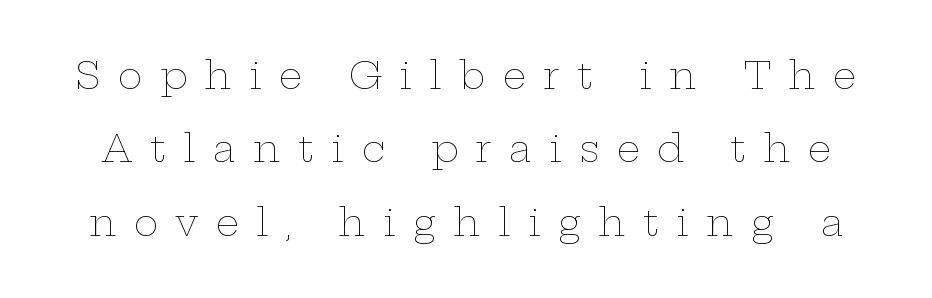
The image shows 37 px thin, wide type, upright; set loose line spacing (1.98x), unusually wide letter spacing (+0.47 em), not underlined; low stroke contrast and a medium x-height.
